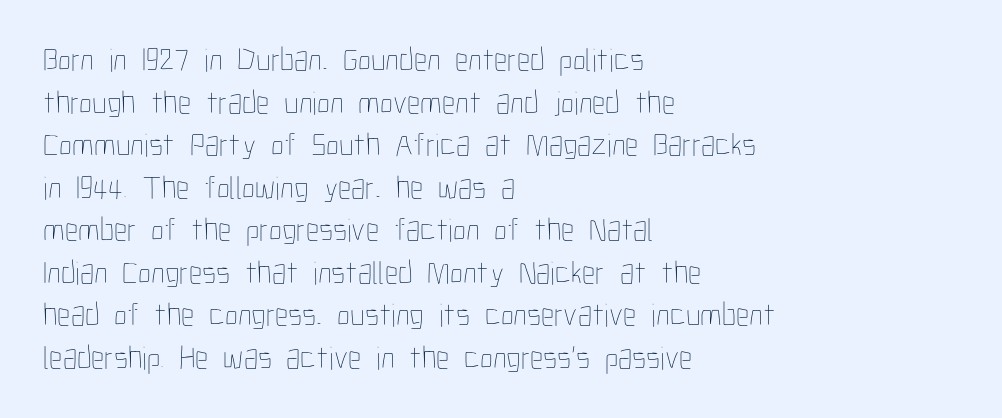
Q: Is the text bold? A: No.
Q: Is the text italic (slanted)? A: No, it is upright.
Q: Is the text underlined? A: No.
Q: How is the paragraph aligned? A: Left-aligned.
Q: Is the spacing between letters normal or unusually wide? A: Normal.
Q: Is the spacing between lines tight, normal or loose? A: Normal.
Q: Width (condensed, normal, or wide)? A: Condensed.
Q: Stroke contrast? A: Low.
Q: x-height? A: Medium.
Q: Monospaced? A: No.
